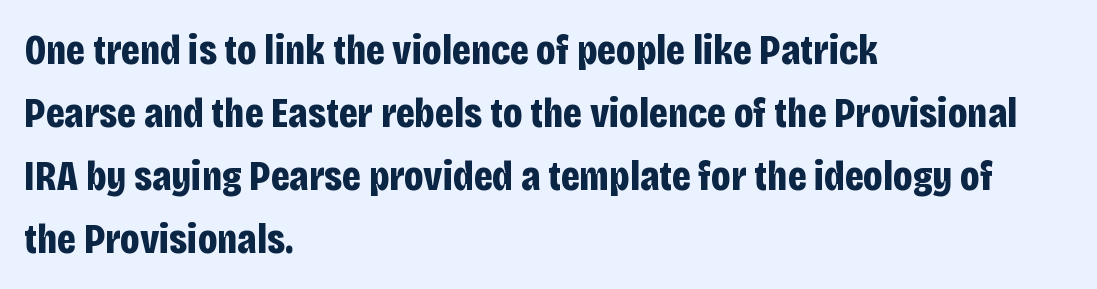
Q: Is the text bold? A: Yes.
Q: Is the text italic (slanted)? A: No, it is upright.
Q: Is the typeface a serif or a sans-serif typeface? A: Sans-serif.
Q: Is the text underlined? A: No.
Q: How is the paragraph aligned? A: Left-aligned.
Q: Is the spacing between letters normal or unusually wide? A: Normal.
Q: Is the spacing between lines tight, normal or loose? A: Normal.
Q: Width (condensed, normal, or wide)? A: Condensed.
Q: Stroke contrast? A: Low.
Q: x-height? A: Large.
Q: Monospaced? A: No.
